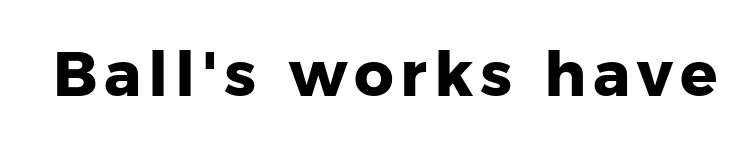
Q: Is the text bold? A: Yes.
Q: Is the text italic (slanted)? A: No, it is upright.
Q: Is the typeface a serif or a sans-serif typeface? A: Sans-serif.
Q: Is the text underlined? A: No.
Q: Width (condensed, normal, or wide)? A: Normal.
Q: Stroke contrast? A: Low.
Q: x-height? A: Medium.
Q: Monospaced? A: No.
